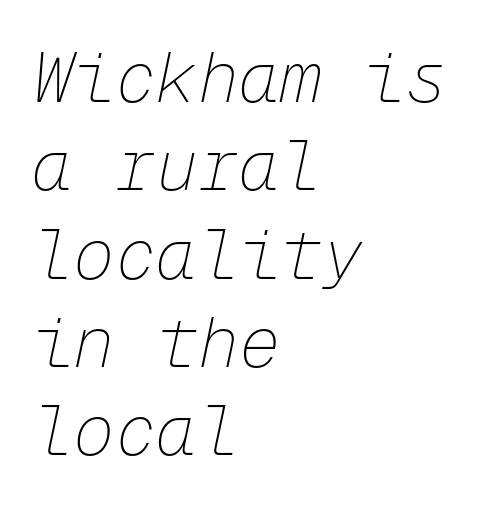
Looks like terminal output: every glyph gets an equal slot. Vertically, the passage feels balanced, rows spaced as you'd expect. This sample uses plain, unmodified letter spacing. The space beneath each line is pristine and unruled. Visually the block forms a straight wall on the left and a jagged coastline on the right.
